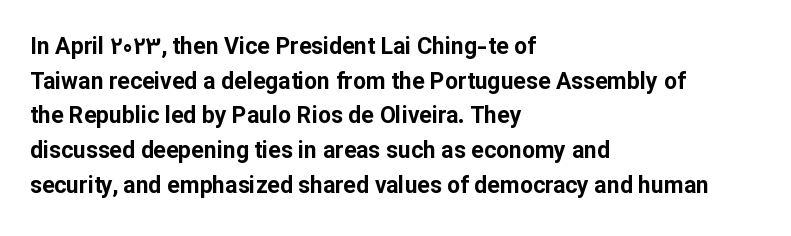
{"italic": "no", "bold": "yes", "underline": "no", "align": "left", "line_spacing": "normal", "line_spacing_ratio": 1.51, "letter_spacing": "normal", "letter_spacing_em": 0.0, "glyph_px": 23}
